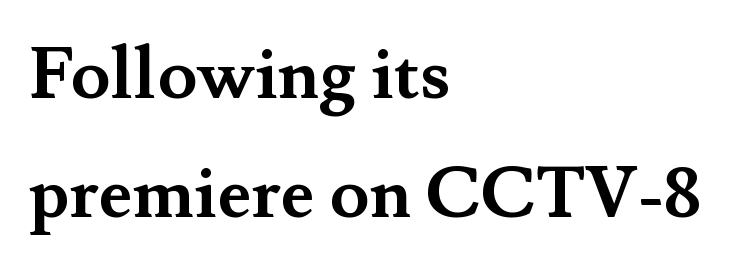
{"serif": "yes", "italic": "no", "bold": "yes", "weight": "semibold", "width": "normal", "stroke_contrast": "medium", "x_height": "small", "monospaced": "no", "underline": "no", "align": "left", "line_spacing": "normal", "line_spacing_ratio": 1.65, "letter_spacing": "normal", "letter_spacing_em": 0.0, "glyph_px": 72}
